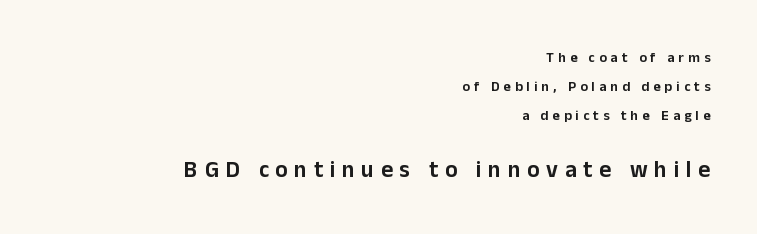
Honestly, the letter spacing is so wide it's the main thing you notice. Just letters on the line, the space beneath them empty. This layout puts the modest block above and the oversized block below. Casual observation: everything's shoved over to the right. The lettering holds an erect, upright posture throughout. Summary of vertical rhythm: relaxed, with wide interline spacing.
